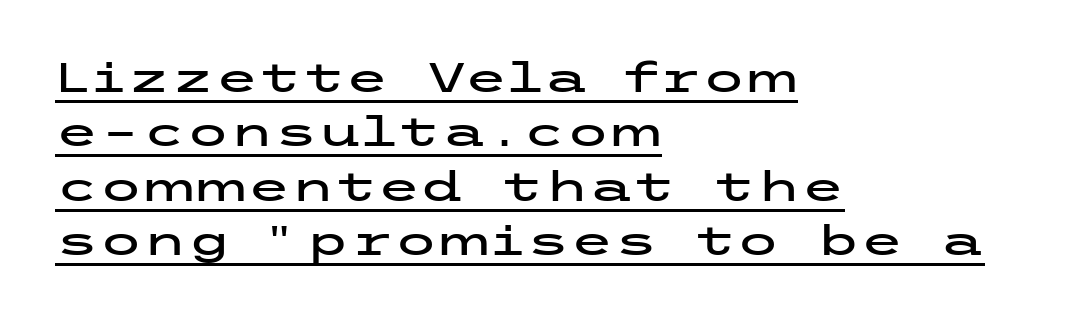
The image shows 40 px wide sans-serif type, upright; set left-aligned, normal line spacing (1.36x), normal letter spacing, underlined; low stroke contrast and a medium x-height.
